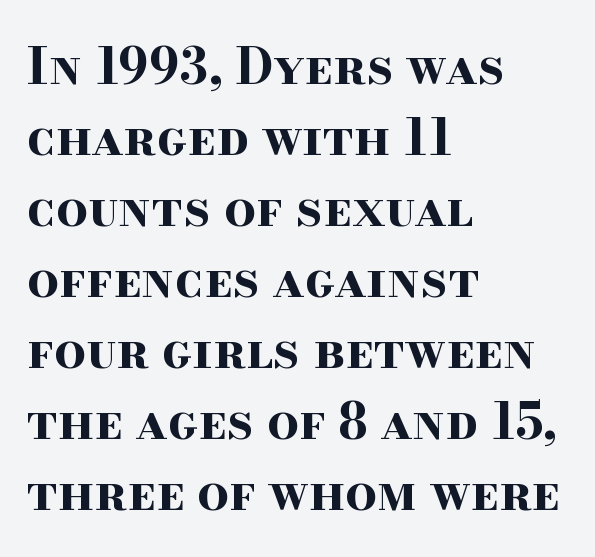
{"serif": "yes", "italic": "no", "bold": "yes", "weight": "bold", "width": "wide", "stroke_contrast": "high", "x_height": "small", "monospaced": "no", "underline": "no", "align": "left", "line_spacing": "normal", "line_spacing_ratio": 1.42, "letter_spacing": "normal", "letter_spacing_em": 0.0, "glyph_px": 50}
